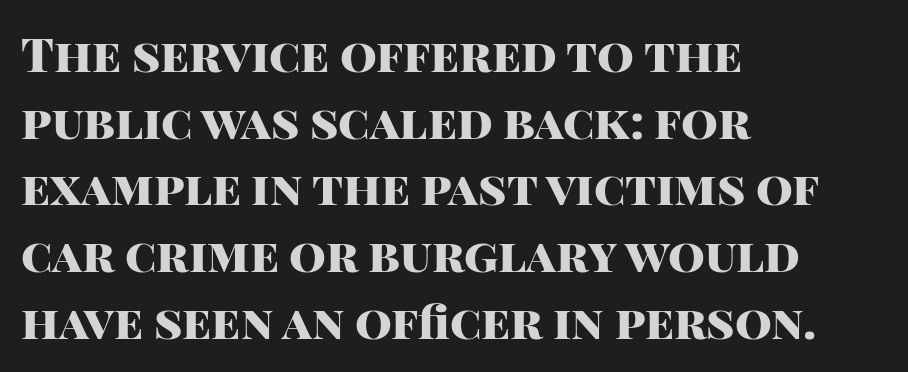
The image shows 47 px heavy sans-serif type, upright; set left-aligned, normal line spacing (1.42x), normal letter spacing, not underlined; high stroke contrast and a large x-height.
